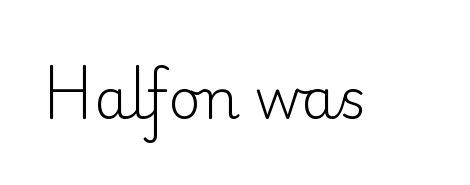
Q: Is the text bold? A: No.
Q: Is the text italic (slanted)? A: No, it is upright.
Q: Is the text underlined? A: No.
Q: Is the spacing between letters normal or unusually wide? A: Normal.
Q: Width (condensed, normal, or wide)? A: Normal.
Q: Stroke contrast? A: Low.
Q: x-height? A: Small.
Q: Monospaced? A: No.
